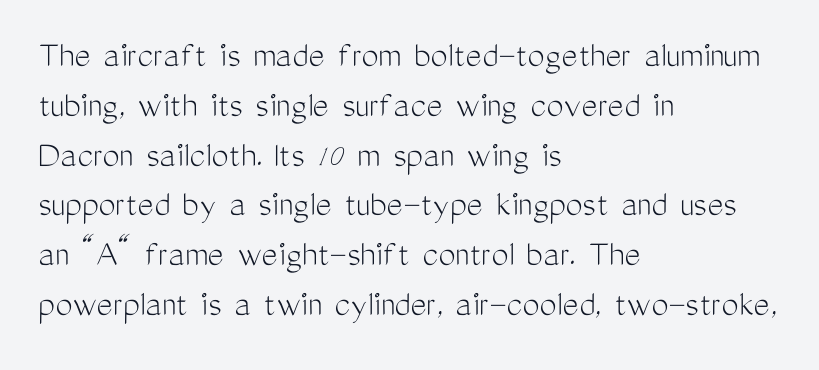
The image shows 38 px light, condensed sans-serif type, upright; set left-aligned, normal line spacing (1.31x), normal letter spacing, not underlined; medium stroke contrast and a medium x-height.
